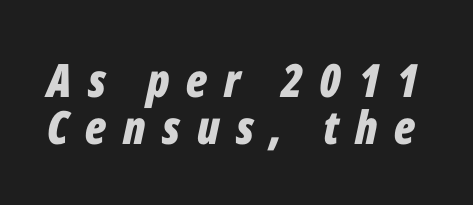
The image shows 46 px bold, condensed type, italic (leaning right); set tight line spacing (1.02x), unusually wide letter spacing (+0.36 em), not underlined; low stroke contrast and a medium x-height.
